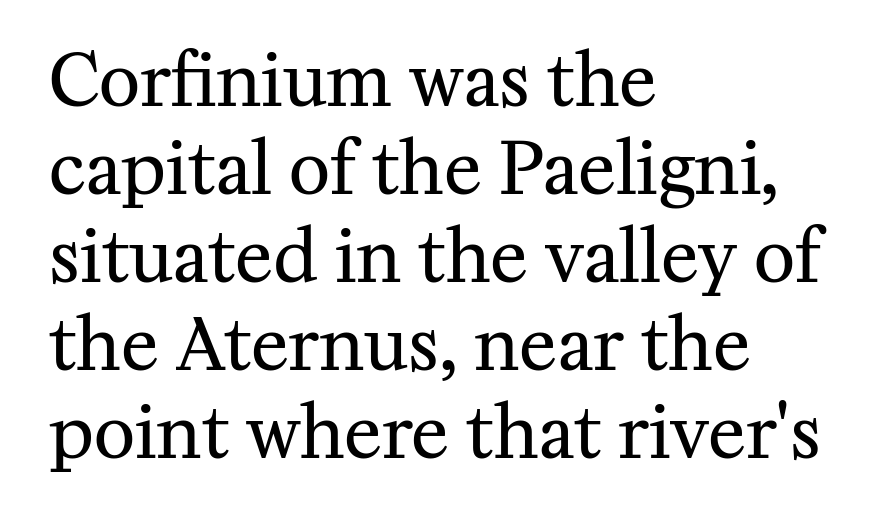
Looks like regular typesetting: each glyph gets only the width it needs. The strokes carry an ordinary text weight at most. The face used here is seriffed, in the tradition of book romans. Honestly, there is no underline to notice here at all.
